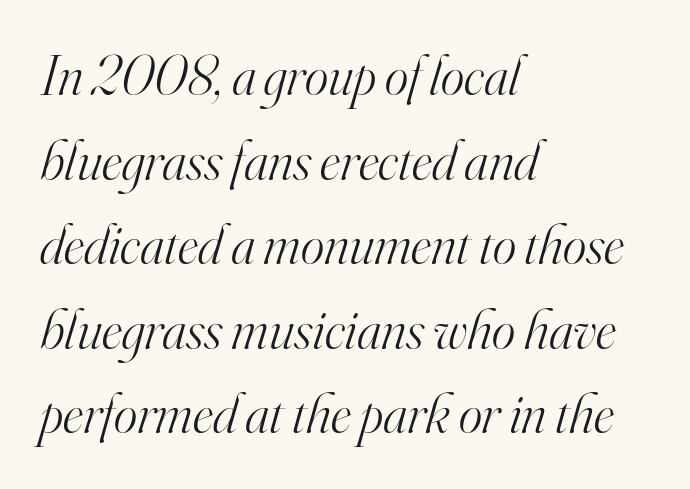
The image shows 56 px light serif type, italic (leaning right); set left-aligned, normal line spacing (1.51x), normal letter spacing, not underlined; high stroke contrast and a small x-height.
